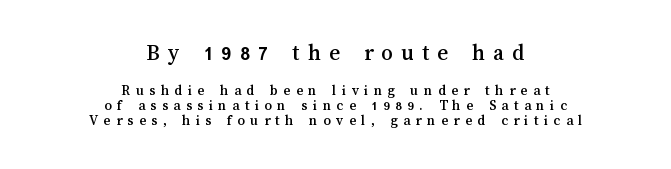
The image shows 23 px text type, upright; set centered, tight line spacing (1.01x), unusually wide letter spacing (+0.36 em), not underlined; the first (top) block is 1.53x larger.
